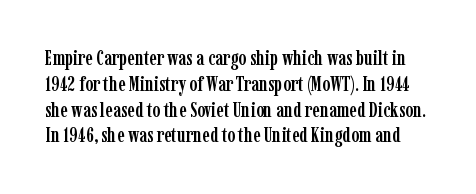
The image shows 21 px text type, upright; set line spacing 1.23x, normal letter spacing, not underlined.
